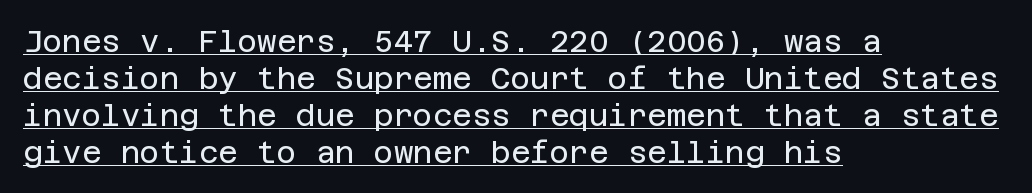
Q: Is the text bold? A: No.
Q: Is the text italic (slanted)? A: No, it is upright.
Q: Is the typeface a serif or a sans-serif typeface? A: Sans-serif.
Q: Is the text underlined? A: Yes.
Q: How is the paragraph aligned? A: Left-aligned.
Q: Is the spacing between letters normal or unusually wide? A: Normal.
Q: Width (condensed, normal, or wide)? A: Normal.
Q: Stroke contrast? A: Low.
Q: x-height? A: Large.
